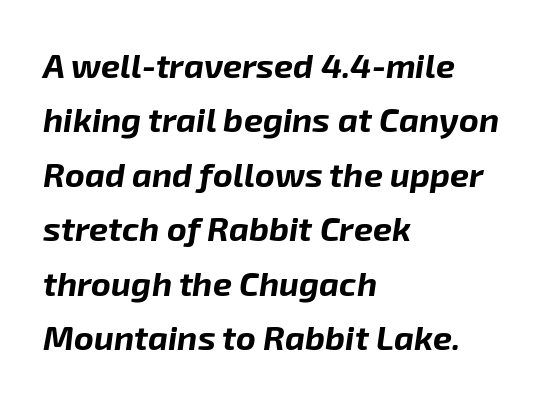
{"italic": "yes", "lean": "right", "slant_degrees": 8, "bold": "yes", "weight": "bold", "width": "normal", "stroke_contrast": "low", "x_height": "medium", "monospaced": "no", "underline": "no", "align": "left", "line_spacing": "normal", "line_spacing_ratio": 1.6, "letter_spacing": "normal", "letter_spacing_em": 0.0, "glyph_px": 34}
